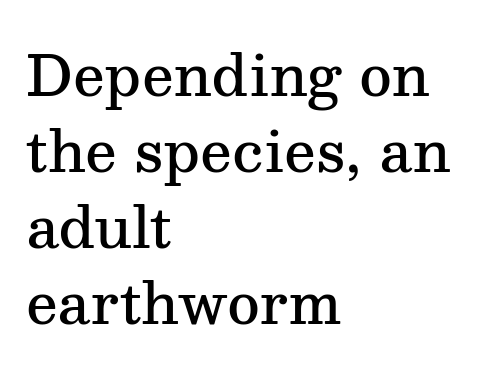
This sample has the flowing, uneven cadence of proportional lettering. What kind of face is this? One with serifs. This rendering uses left alignment, leaving the right contour irregular. A normal amount of white space separates one row of letters from the next.
